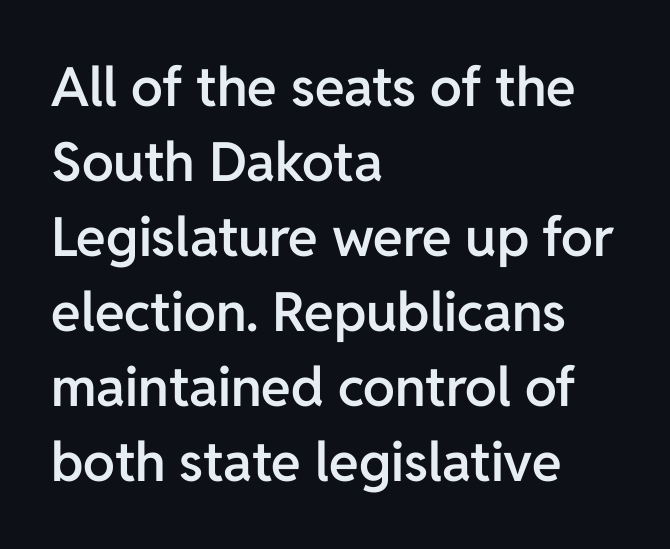
{"serif": "no", "italic": "no", "bold": "semi", "weight": "semibold", "width": "normal", "stroke_contrast": "low", "x_height": "medium", "monospaced": "no", "underline": "no", "align": "left", "line_spacing": "normal", "line_spacing_ratio": 1.39, "letter_spacing": "normal", "letter_spacing_em": 0.0, "glyph_px": 54}
